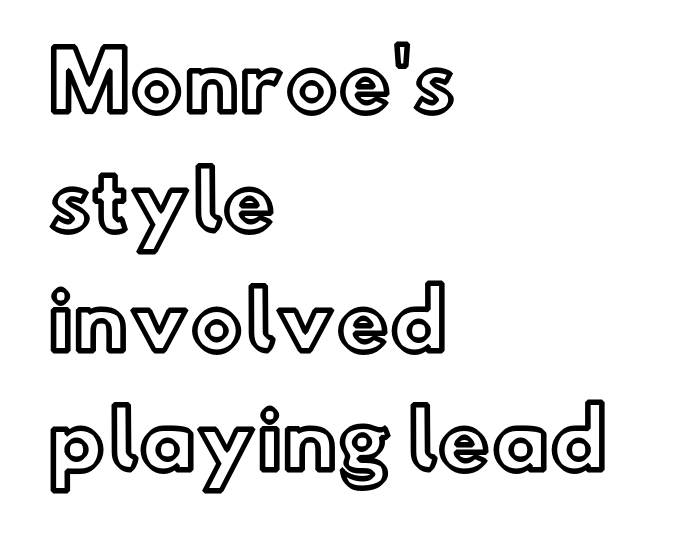
The image shows 79 px text type, upright; set left-aligned, normal line spacing (1.51x), normal letter spacing, not underlined; a small x-height.
